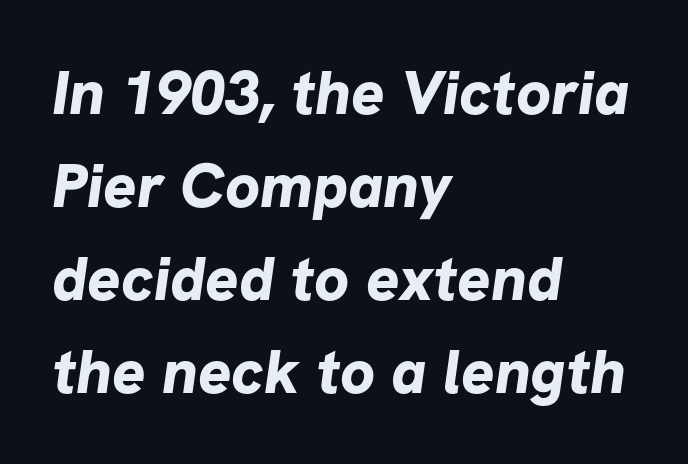
Stroke terminals: plain, sans-serif. Looks like regular typesetting: each glyph gets only the width it needs. Leftover space on each line is placed entirely after the last word. Every letter is thick-stroked: bold, no question. Glance below the letters and you will spot only blank space.
